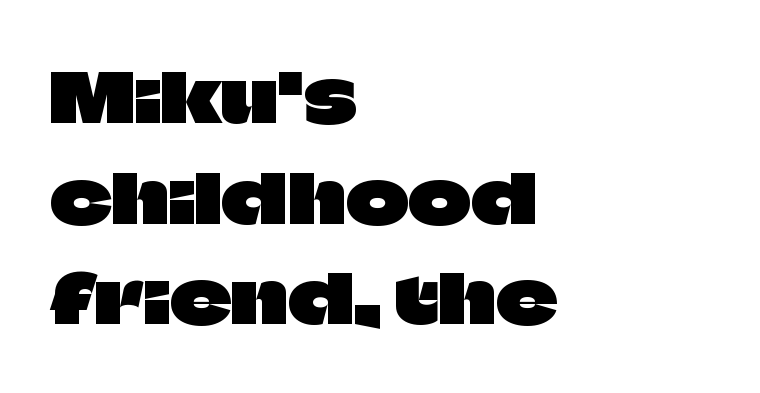
Check under the words: just untouched page. Characters remain perfectly vertical along every line. Does extra space separate the letters? No, they use regular spacing. This sample is left-justified, so line endings fall wherever the words run out. The face used here is a sans, in the tradition of grotesques and geometrics.
